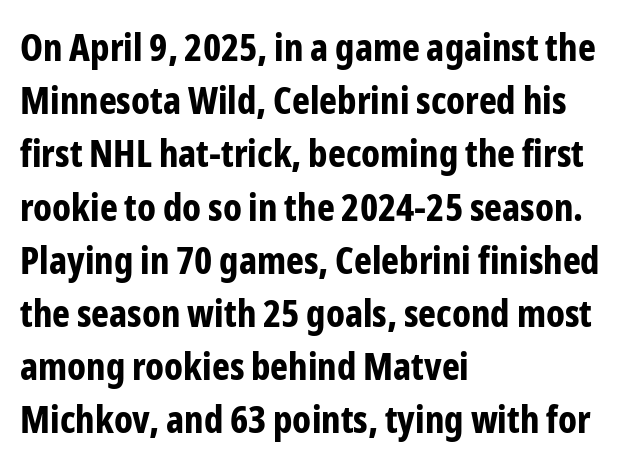
In CSS terms this would be text-align: left. A normal amount of white space separates one row of letters from the next. The type sits square on the baseline with zero lean. A clean baseline with only descenders dipping below it.
